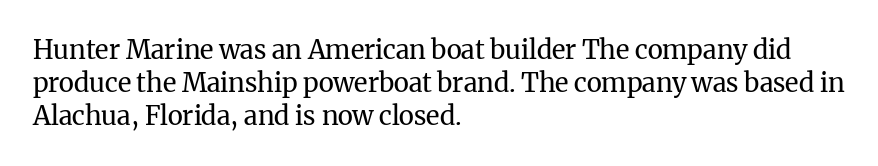
Check the space under the baseline: it is left empty. Posture: upright roman. Is the type heavy? It reads as light-to-regular instead. One-word summary of the alignment: left. The line-height multiplier appears to be the usual default.
